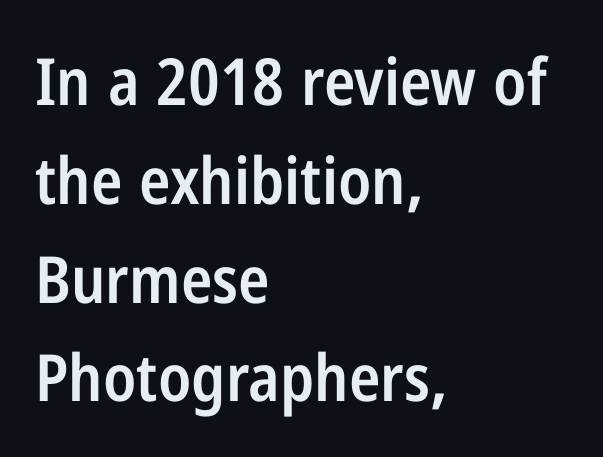
{"serif": "no", "italic": "no", "bold": "semi", "weight": "semibold", "width": "condensed", "stroke_contrast": "low", "x_height": "medium", "monospaced": "no", "underline": "no", "align": "left", "line_spacing": "normal", "line_spacing_ratio": 1.52, "letter_spacing": "normal", "letter_spacing_em": 0.0, "glyph_px": 65}
